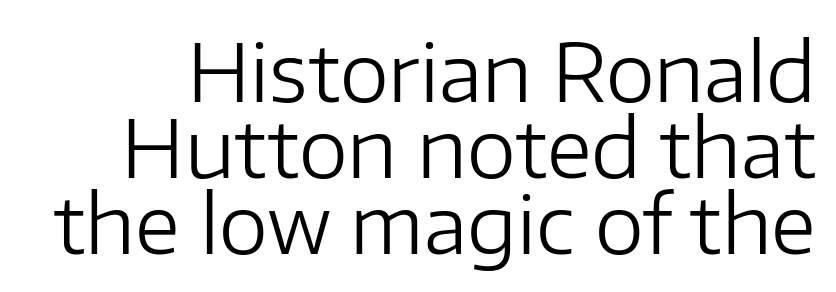
{"serif": "no", "italic": "no", "bold": "no", "weight": "regular", "width": "normal", "stroke_contrast": "low", "x_height": "medium", "monospaced": "no", "underline": "no", "line_spacing": "tight", "line_spacing_ratio": 0.96, "letter_spacing": "normal", "letter_spacing_em": 0.0, "glyph_px": 79}
